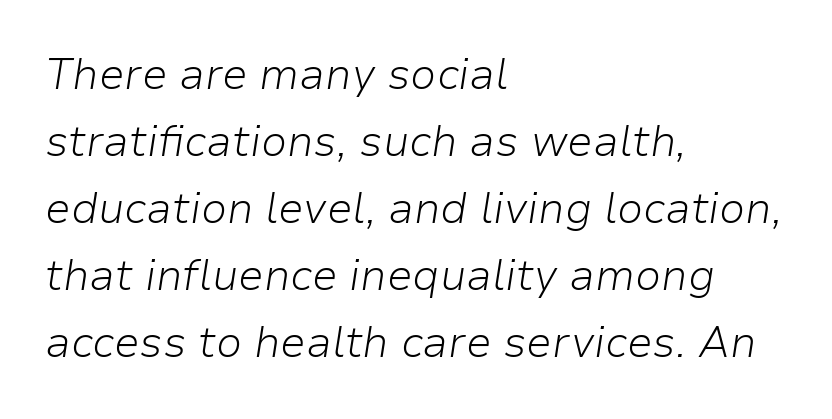
{"italic": "yes", "lean": "right", "slant_degrees": 9, "bold": "no", "weight": "light", "width": "normal", "stroke_contrast": "low", "x_height": "medium", "monospaced": "no", "underline": "no", "align": "left", "line_spacing": "normal", "line_spacing_ratio": 1.56, "letter_spacing": "normal", "letter_spacing_em": 0.0, "glyph_px": 43}
